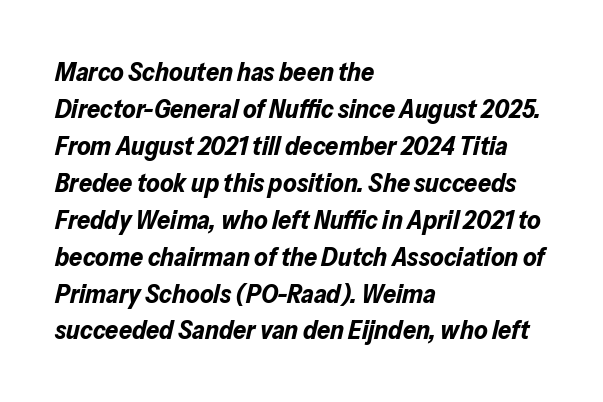
The image shows 26 px bold type, italic (leaning right); set left-aligned, normal line spacing (1.42x), normal letter spacing, not underlined.
